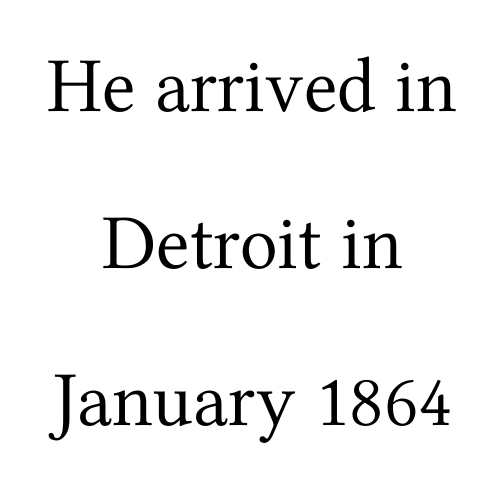
{"serif": "yes", "italic": "no", "bold": "no", "weight": "regular", "width": "normal", "stroke_contrast": "medium", "x_height": "medium", "monospaced": "no", "underline": "no", "align": "center", "line_spacing": "loose", "line_spacing_ratio": 2.01, "letter_spacing": "normal", "letter_spacing_em": 0.0, "glyph_px": 78}
